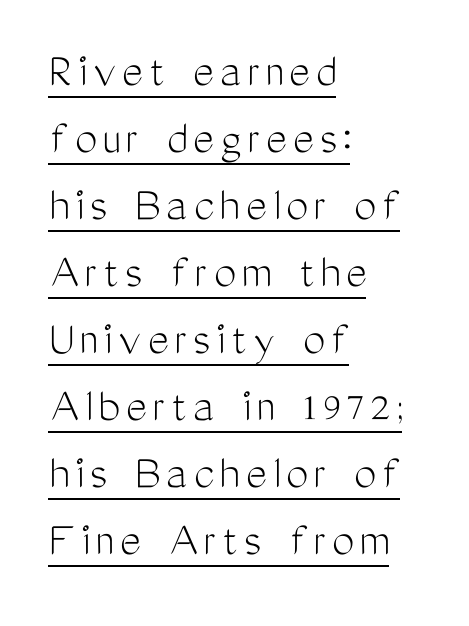
Q: Is the text bold? A: No.
Q: Is the text italic (slanted)? A: No, it is upright.
Q: Is the typeface a serif or a sans-serif typeface? A: Sans-serif.
Q: Is the text underlined? A: Yes.
Q: How is the paragraph aligned? A: Left-aligned.
Q: Is the spacing between lines tight, normal or loose? A: Normal.
Q: Width (condensed, normal, or wide)? A: Condensed.
Q: Stroke contrast? A: Medium.
Q: x-height? A: Medium.
Q: Monospaced? A: No.
